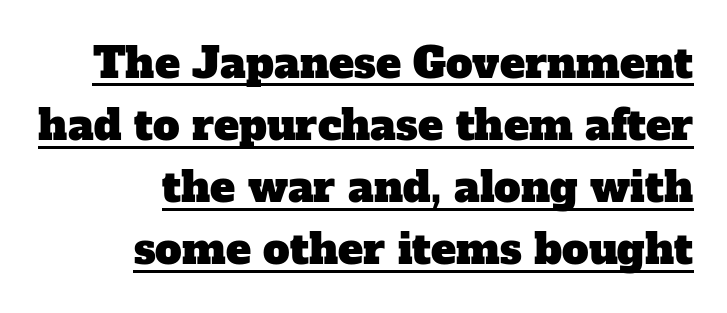
The image shows 42 px serif type; set right-aligned, normal line spacing (1.48x), normal letter spacing, underlined; low stroke contrast and a medium x-height.
